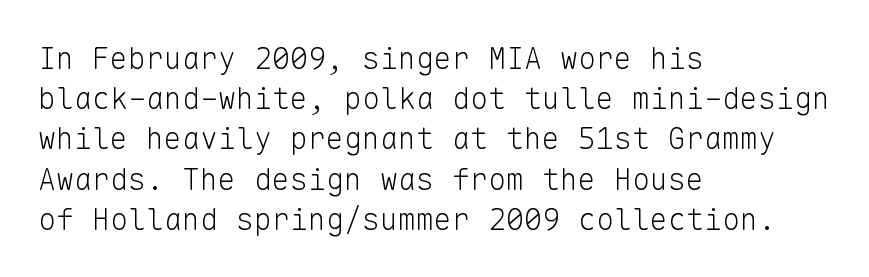
{"serif": "no", "italic": "no", "bold": "no", "weight": "light", "width": "normal", "stroke_contrast": "low", "x_height": "medium", "monospaced": "yes", "underline": "no", "align": "left", "line_spacing": "normal", "line_spacing_ratio": 1.34, "letter_spacing": "normal", "letter_spacing_em": 0.0, "glyph_px": 30}
